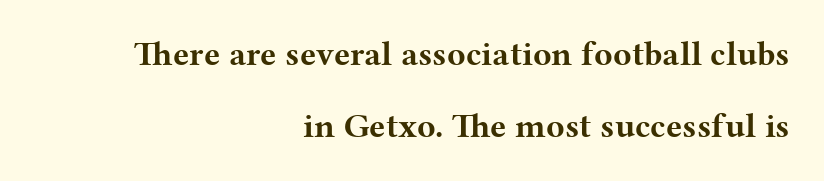
The image shows 34 px bold, wide serif type, upright; set right-aligned, loose line spacing (2.13x), normal letter spacing, not underlined; medium stroke contrast and a medium x-height.
